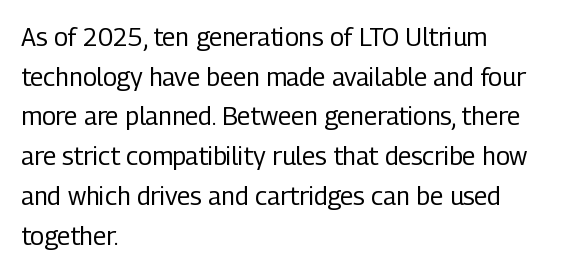
Q: Is the text bold? A: No.
Q: Is the text italic (slanted)? A: No, it is upright.
Q: Is the text underlined? A: No.
Q: How is the paragraph aligned? A: Left-aligned.
Q: Is the spacing between letters normal or unusually wide? A: Normal.
Q: Is the spacing between lines tight, normal or loose? A: Normal.
